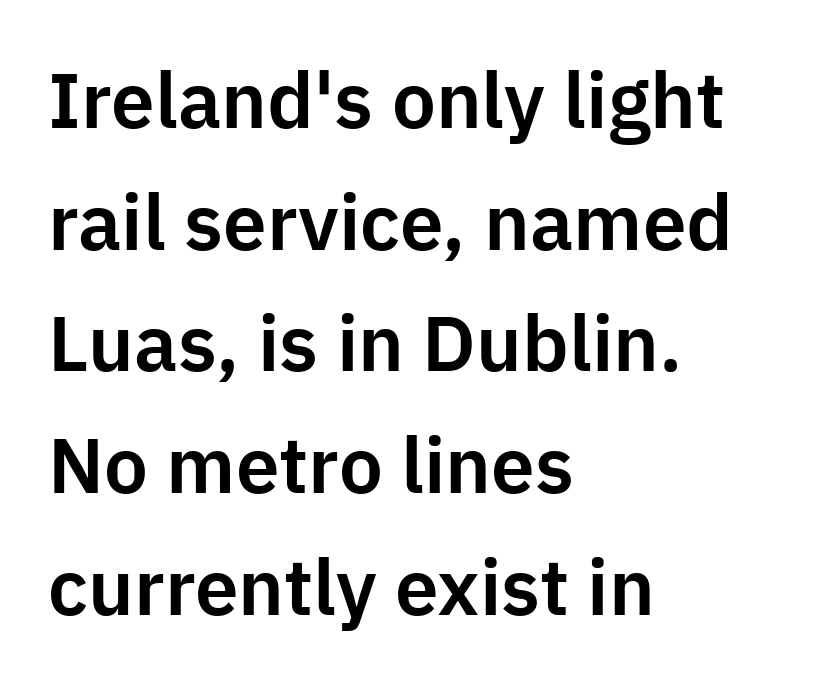
You can tell from the bare stems that sans-serif type was used. Regular leading. Observe the ordinary spacing: letters are neighbours, not strangers. It's the straight-up-and-down kind of type.
